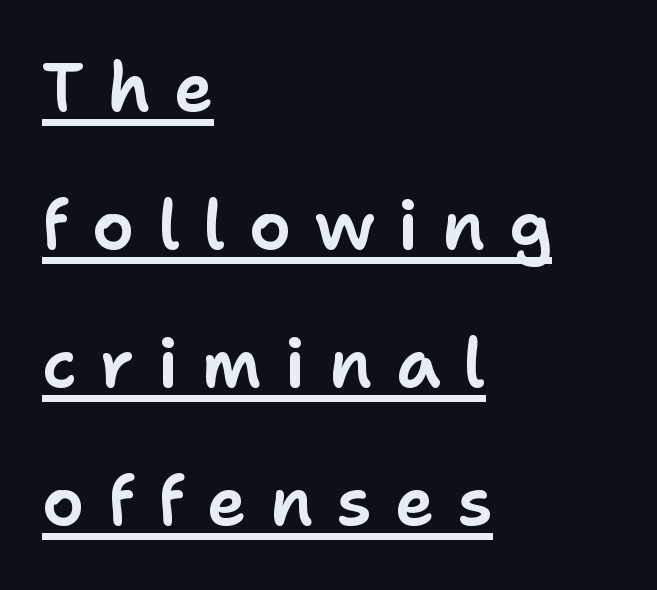
Each letter keeps its own natural width here, so spacing adapts to shape. What decoration does the sample have? An underline. Type style note: lacks serifs. The type is letterspaced generously, with wide tracking. Quick note: interline space is abundant.
